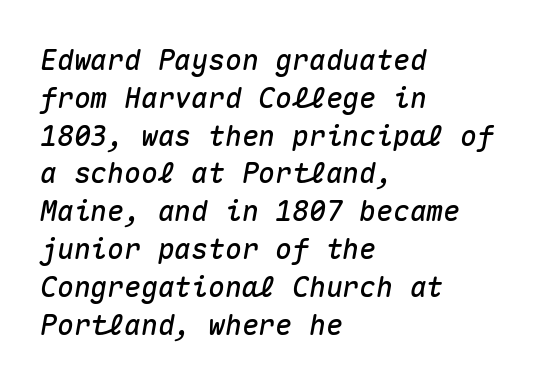
Whoever set this chose a conventional vertical rhythm. This rendering leaves character spacing at its baseline value. The specimen omits any rule beneath the text block's lines. The rendering applies a slant to the glyphs. This sample is left-justified, so line endings fall wherever the words run out.
